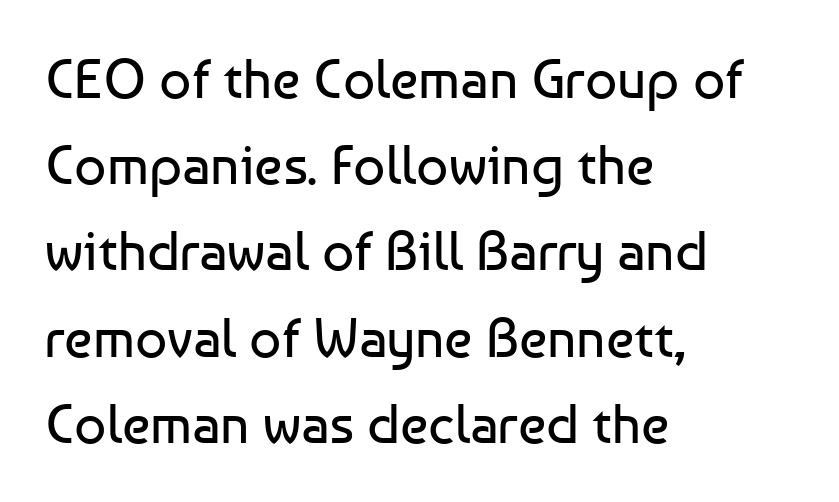
The image shows 56 px regular-weight sans-serif type, upright; set left-aligned, normal line spacing (1.54x), normal letter spacing, not underlined; low stroke contrast and a medium x-height.
